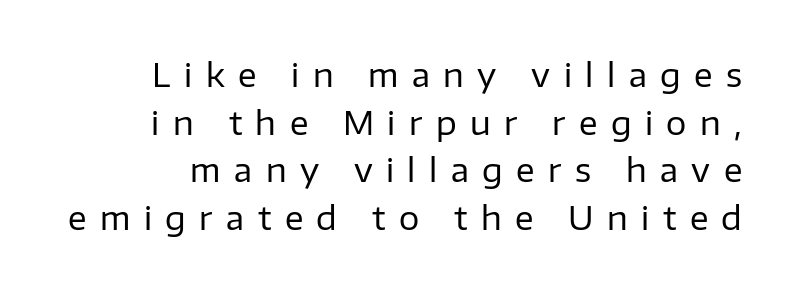
Q: Is the text bold? A: No.
Q: Is the text italic (slanted)? A: No, it is upright.
Q: Is the typeface a serif or a sans-serif typeface? A: Sans-serif.
Q: Is the text underlined? A: No.
Q: Is the spacing between letters normal or unusually wide? A: Unusually wide.
Q: Is the spacing between lines tight, normal or loose? A: Normal.
Q: Width (condensed, normal, or wide)? A: Normal.
Q: Stroke contrast? A: Low.
Q: x-height? A: Medium.
Q: Monospaced? A: No.
